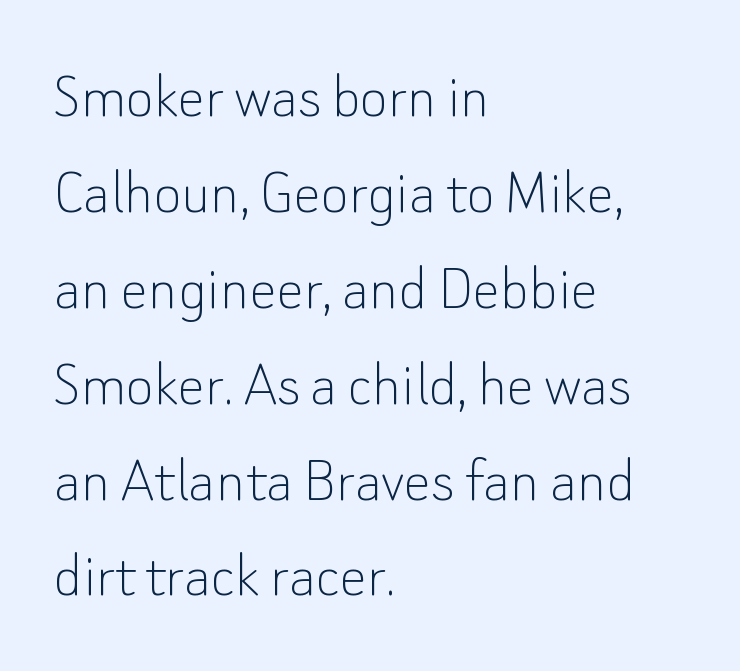
The rendering uses natural spacing where letterforms have individual widths. Italic? Not at all — the glyphs are vertical. A typesetter would call this leading conventional body-copy spacing. The strokes carry an ordinary text weight at most. Horizontally, the lines are justified to the leading edge only.
